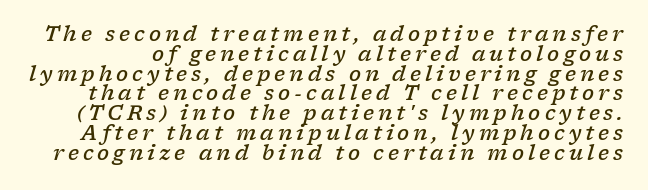
The space directly below the letters is spotless. These lines carry some extra weight — a demibold, not a full bold. The font's italic variant was chosen for this text. The leading is snug, giving the passage a crowded texture. Short note: letters widely spaced.
